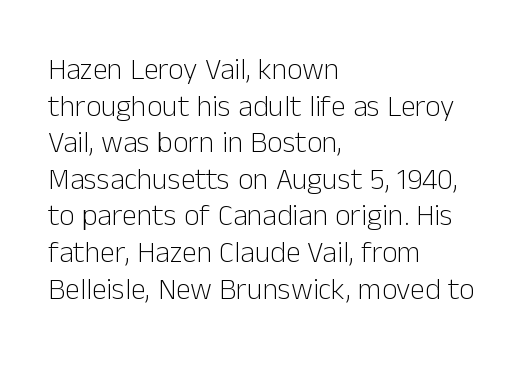
Classification — sans serif. Each letter keeps its own natural width here, so spacing adapts to shape. Check under the words: just untouched page. Observe the ordinary spacing: letters are neighbours, not strangers. This sample uses an upright cut, with every glyph sitting square on the baseline.
